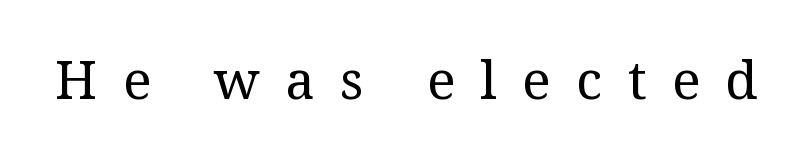
Q: Is the text bold? A: No.
Q: Is the text italic (slanted)? A: No, it is upright.
Q: Is the typeface a serif or a sans-serif typeface? A: Serif.
Q: Is the text underlined? A: No.
Q: Is the spacing between letters normal or unusually wide? A: Unusually wide.
Q: Width (condensed, normal, or wide)? A: Normal.
Q: Stroke contrast? A: Medium.
Q: x-height? A: Medium.
Q: Monospaced? A: No.
